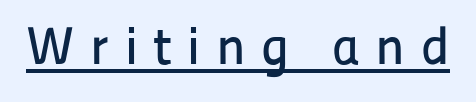
{"serif": "no", "italic": "no", "width": "normal", "stroke_contrast": "low", "x_height": "medium", "monospaced": "no", "underline": "yes", "letter_spacing": "wide", "letter_spacing_em": 0.29, "glyph_px": 53}
